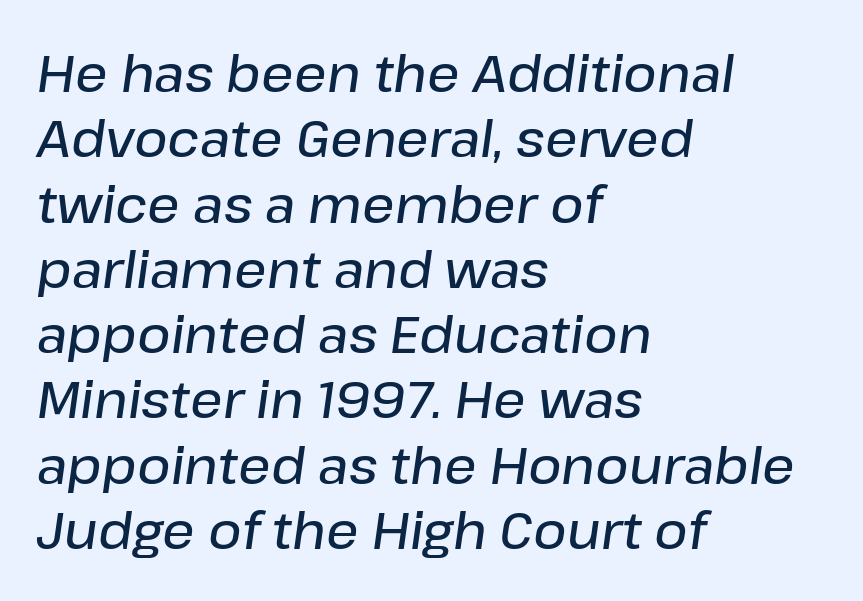
The image shows 51 px semibold type, italic (leaning right); set left-aligned, normal line spacing (1.28x), normal letter spacing, not underlined; low stroke contrast and a medium x-height.
